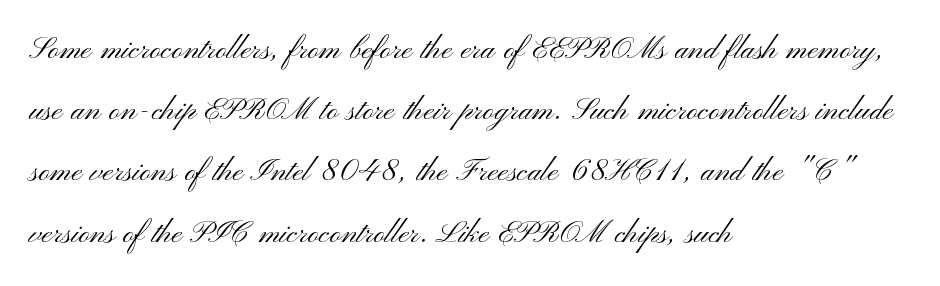
Q: Is the text bold? A: No.
Q: Is the text italic (slanted)? A: Yes.
Q: Is the typeface a serif or a sans-serif typeface? A: Sans-serif.
Q: Is the text underlined? A: No.
Q: How is the paragraph aligned? A: Left-aligned.
Q: Is the spacing between letters normal or unusually wide? A: Normal.
Q: Is the spacing between lines tight, normal or loose? A: Normal.
Q: Width (condensed, normal, or wide)? A: Wide.
Q: Stroke contrast? A: Medium.
Q: x-height? A: Small.
Q: Monospaced? A: No.
